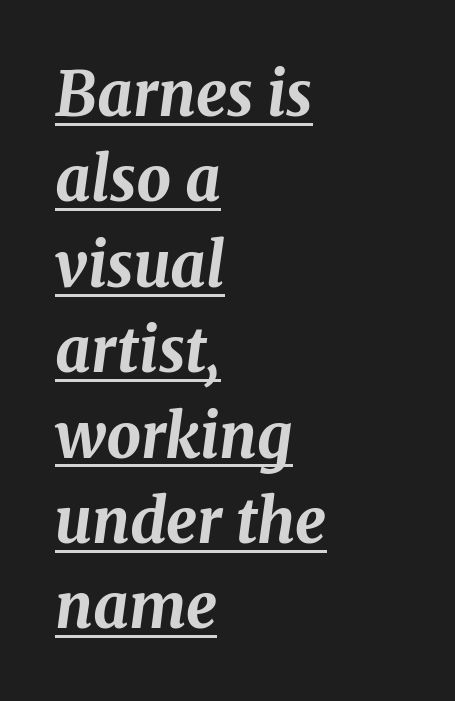
Q: Is the text bold? A: Yes.
Q: Is the text italic (slanted)? A: Yes, it leans right by about 8 degrees.
Q: Is the text underlined? A: Yes.
Q: How is the paragraph aligned? A: Left-aligned.
Q: Is the spacing between letters normal or unusually wide? A: Normal.
Q: Is the spacing between lines tight, normal or loose? A: Normal.
Q: Width (condensed, normal, or wide)? A: Normal.
Q: Stroke contrast? A: Medium.
Q: x-height? A: Medium.
Q: Monospaced? A: No.
